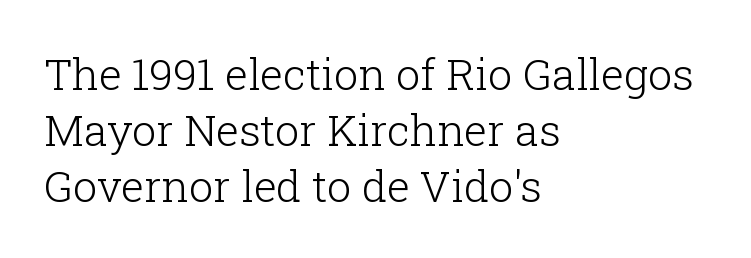
Horizontally, the lines are justified to the leading edge only. Line spacing here is normal. Think of a printed novel: that variable character pitch is what you see here. Little horizontal feet cap the strokes, marking this as serif type. Nothing unusual about the tracking: characters are spaced as the font intends.
